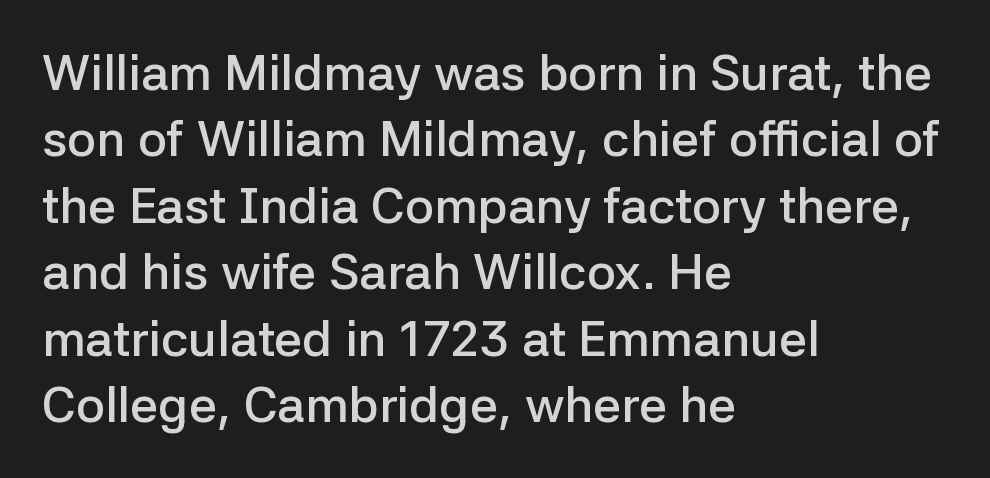
Moderately thickened strokes mark this as semibold type. The passage shown is not underscored anywhere. Leading: standard. A sans-serif font was chosen for this passage. The text block is weighted toward the left margin, trailing off unevenly rightward.
